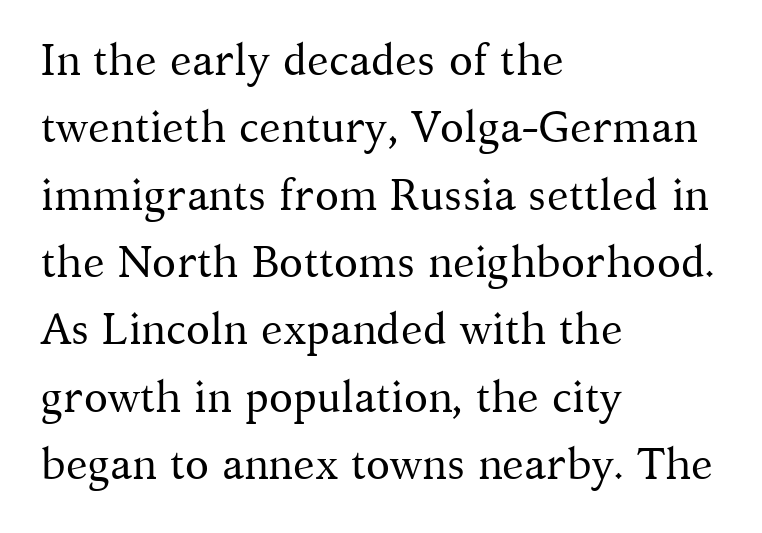
Q: Is the text bold? A: No.
Q: Is the text italic (slanted)? A: No, it is upright.
Q: Is the typeface a serif or a sans-serif typeface? A: Serif.
Q: Is the text underlined? A: No.
Q: How is the paragraph aligned? A: Left-aligned.
Q: Is the spacing between letters normal or unusually wide? A: Normal.
Q: Is the spacing between lines tight, normal or loose? A: Normal.
Q: Width (condensed, normal, or wide)? A: Normal.
Q: Stroke contrast? A: Medium.
Q: x-height? A: Medium.
Q: Monospaced? A: No.
